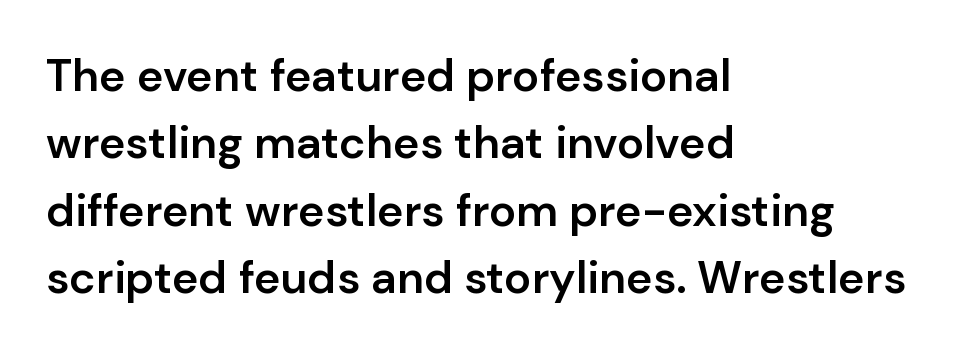
{"serif": "no", "italic": "no", "bold": "semi", "weight": "semibold", "width": "normal", "stroke_contrast": "low", "x_height": "medium", "monospaced": "no", "underline": "no", "align": "left", "line_spacing": "normal", "line_spacing_ratio": 1.5, "letter_spacing": "normal", "letter_spacing_em": 0.0, "glyph_px": 45}
